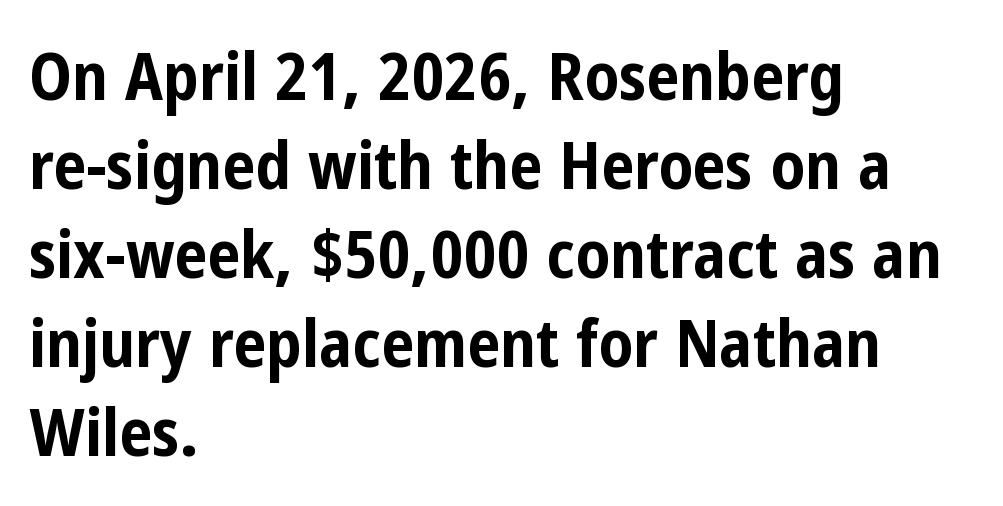
Rule under the text: the space is simply empty. Note the varied advance widths — an 'i' is clearly narrower than an 'm'. The face used here is a sans, in the tradition of grotesques and geometrics. Look at the tracking — it's just the regular setting, nothing added. Style check: upright. All the whitespace from short lines collects on the right.
